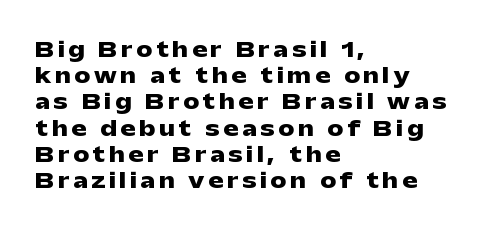
Weight: bold. These lines were composed using upright roman letters. Caption: multi-line text, flush left, ragged right. The specimen omits any rule beneath the text block's lines.
